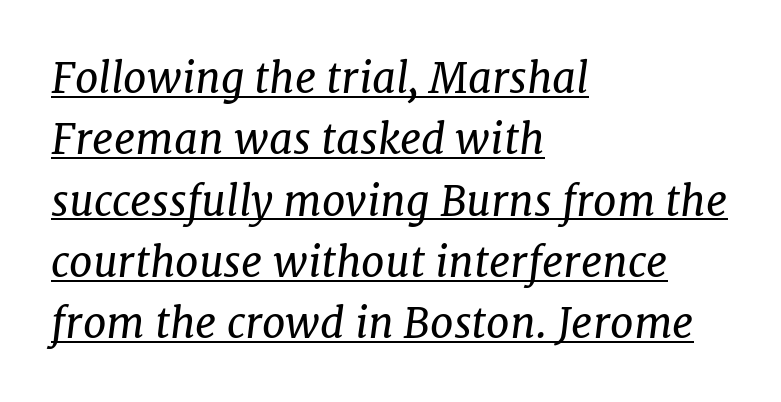
Q: Is the text bold? A: No.
Q: Is the text italic (slanted)? A: Yes, it leans right by about 7 degrees.
Q: Is the typeface a serif or a sans-serif typeface? A: Serif.
Q: Is the text underlined? A: Yes.
Q: How is the paragraph aligned? A: Left-aligned.
Q: Is the spacing between letters normal or unusually wide? A: Normal.
Q: Is the spacing between lines tight, normal or loose? A: Normal.
Q: Width (condensed, normal, or wide)? A: Normal.
Q: Stroke contrast? A: Low.
Q: x-height? A: Medium.
Q: Monospaced? A: No.
